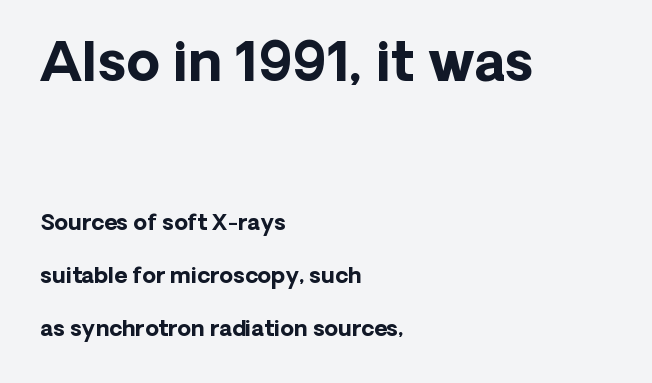
{"serif": "no", "italic": "no", "bold": "yes", "weight": "bold", "width": "normal", "stroke_contrast": "low", "x_height": "medium", "monospaced": "no", "underline": "no", "align": "left", "line_spacing": "loose", "line_spacing_ratio": 2.41, "letter_spacing": "normal", "letter_spacing_em": 0.0, "larger_block": "first", "size_ratio": 2.45, "glyph_px": 54}
